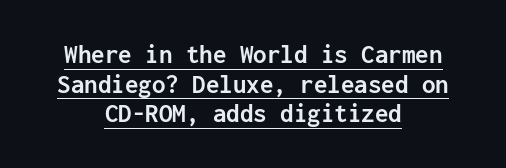
{"italic": "no", "bold": "yes", "underline": "yes", "align": "center", "line_spacing": "tight", "line_spacing_ratio": 1.1, "letter_spacing": "normal", "letter_spacing_em": 0.0, "glyph_px": 27}
